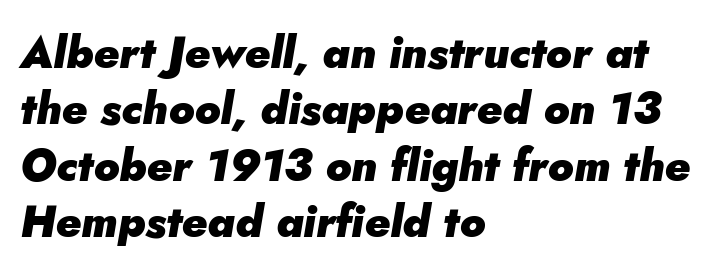
{"italic": "yes", "lean": "right", "slant_degrees": 5, "bold": "yes", "weight": "heavy", "width": "normal", "stroke_contrast": "low", "x_height": "small", "monospaced": "no", "underline": "no", "align": "left", "line_spacing": "normal", "line_spacing_ratio": 1.28, "letter_spacing": "normal", "letter_spacing_em": 0.0, "glyph_px": 44}
